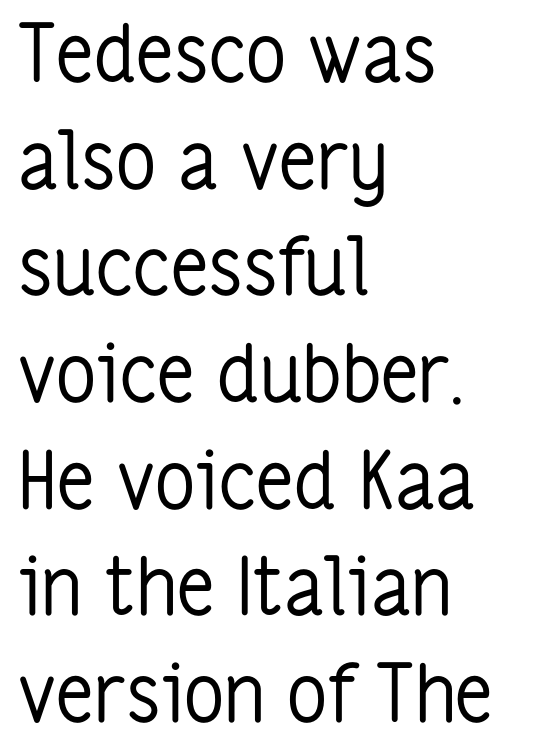
Caption: standard tracking, unaltered. Posture: vertical. The gap between lines stays unmarked. Is the type heavy? It reads as light-to-regular instead.
